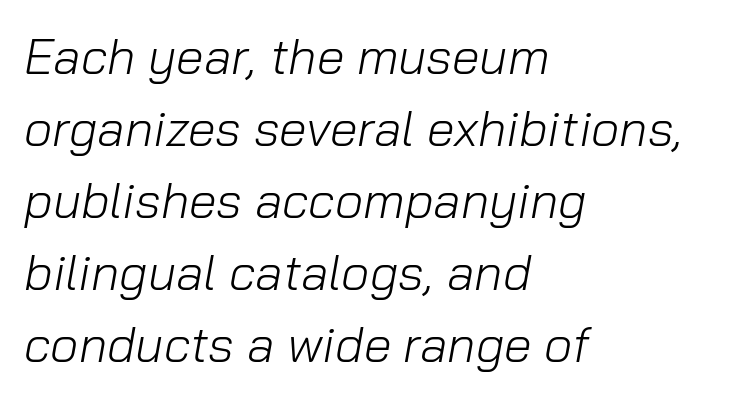
Q: Is the text bold? A: No.
Q: Is the text italic (slanted)? A: Yes, it leans right by about 10 degrees.
Q: Is the text underlined? A: No.
Q: How is the paragraph aligned? A: Left-aligned.
Q: Is the spacing between letters normal or unusually wide? A: Normal.
Q: Is the spacing between lines tight, normal or loose? A: Normal.
Q: Width (condensed, normal, or wide)? A: Normal.
Q: Stroke contrast? A: Low.
Q: x-height? A: Medium.
Q: Monospaced? A: No.
